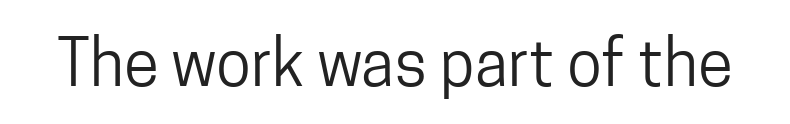
The image shows 64 px regular-weight, condensed sans-serif type, upright; set normal letter spacing, not underlined; low stroke contrast and a medium x-height.
